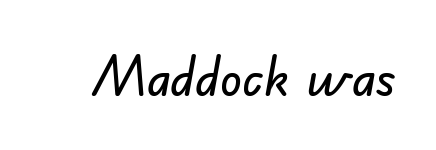
The image shows 55 px sans-serif type; set normal letter spacing, not underlined; low stroke contrast and a small x-height.
